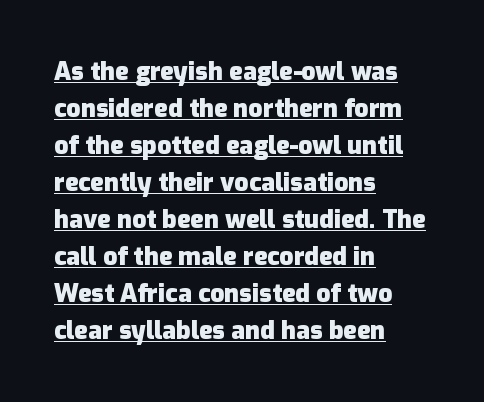
{"italic": "no", "bold": "yes", "underline": "yes", "align": "left", "line_spacing": "normal", "line_spacing_ratio": 1.48, "letter_spacing": "normal", "letter_spacing_em": 0.0, "glyph_px": 25}
